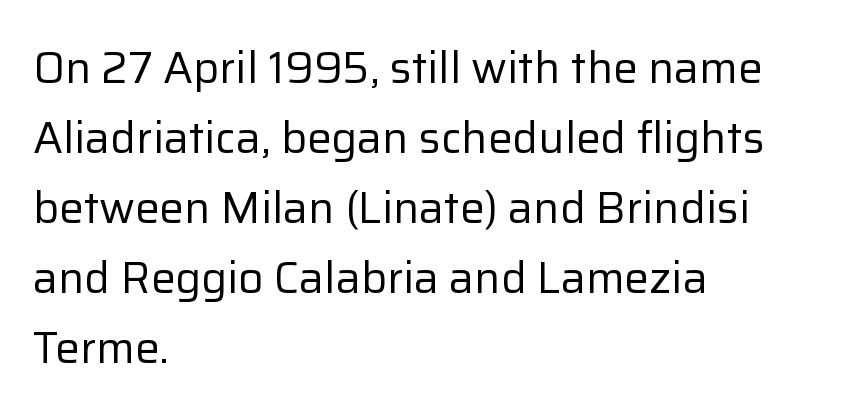
These lines are rendered in a variable-pitch font. This sample is left-justified, so line endings fall wherever the words run out. It's the straight-up-and-down kind of type. The zone under the glyphs is completely vacant. You could call the tracking neutral — neither tight nor loose. Compared with a typical body face, this is equally light or lighter still.
